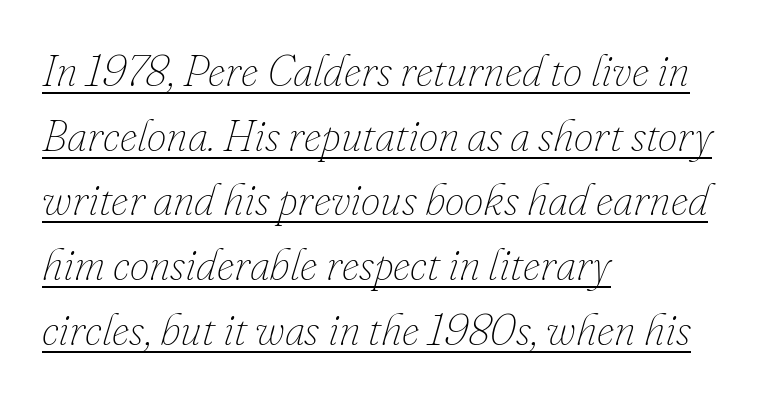
Q: Is the text bold? A: No.
Q: Is the text italic (slanted)? A: Yes, it leans right by about 16 degrees.
Q: Is the text underlined? A: Yes.
Q: How is the paragraph aligned? A: Left-aligned.
Q: Is the spacing between letters normal or unusually wide? A: Normal.
Q: Is the spacing between lines tight, normal or loose? A: Normal.
Q: Width (condensed, normal, or wide)? A: Normal.
Q: Stroke contrast? A: Low.
Q: x-height? A: Small.
Q: Monospaced? A: No.
